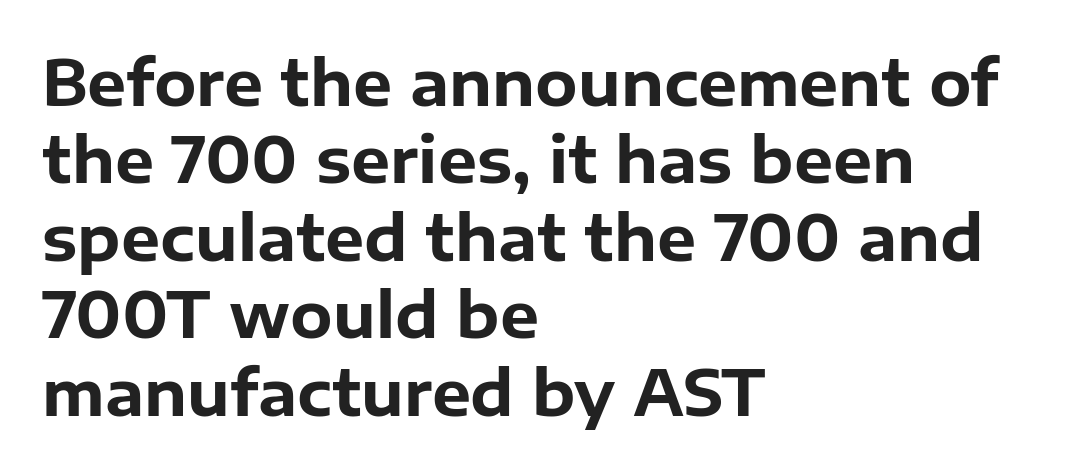
The image shows 62 px bold sans-serif type, upright; set left-aligned, normal line spacing (1.25x), normal letter spacing, not underlined; low stroke contrast and a medium x-height.
